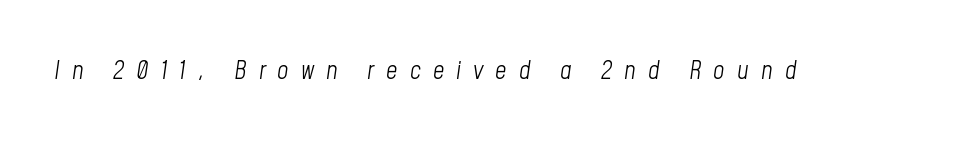
The image shows 25 px text type, italic (leaning right); set unusually wide letter spacing (+0.48 em), not underlined.
